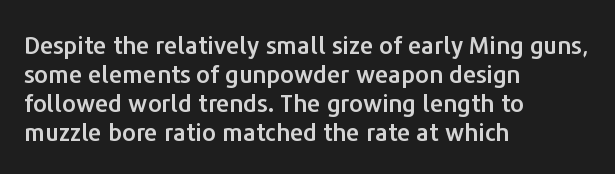
{"italic": "no", "underline": "no", "align": "left", "line_spacing_ratio": 1.21, "letter_spacing": "normal", "letter_spacing_em": 0.0, "glyph_px": 24}
